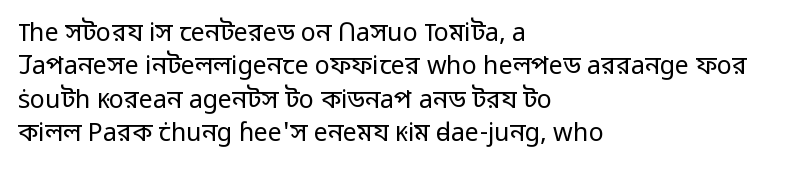
Q: Is the text bold? A: No.
Q: Is the text italic (slanted)? A: No, it is upright.
Q: Is the text underlined? A: No.
Q: How is the paragraph aligned? A: Left-aligned.
Q: Is the spacing between letters normal or unusually wide? A: Normal.
Q: Is the spacing between lines tight, normal or loose? A: Normal.
